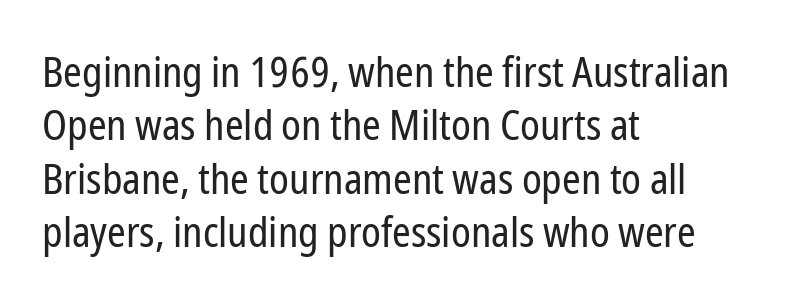
The image shows 42 px regular-weight, condensed sans-serif type, upright; set left-aligned, normal line spacing (1.27x), normal letter spacing, not underlined; low stroke contrast and a medium x-height.
